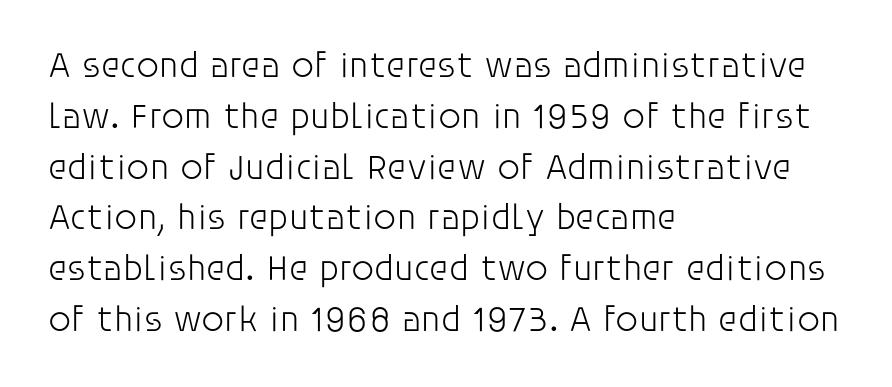
Does extra space separate the letters? No, they use regular spacing. Do the characters align in a grid? No, the font is proportional. Evenly set lines give the paragraph a standard silhouette. Every row of glyphs begins at an identical x-position on the left.
